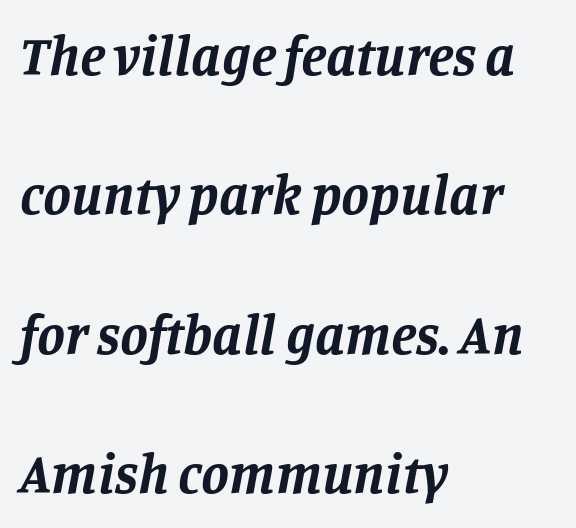
{"serif": "yes", "italic": "yes", "lean": "right", "slant_degrees": 11, "bold": "yes", "weight": "bold", "width": "normal", "stroke_contrast": "low", "x_height": "large", "monospaced": "no", "underline": "no", "align": "left", "line_spacing": "loose", "line_spacing_ratio": 2.49, "letter_spacing": "normal", "letter_spacing_em": 0.0, "glyph_px": 56}
